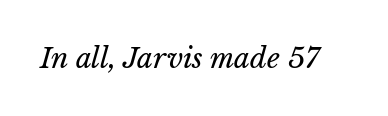
The image shows 28 px regular-weight type, italic (leaning right); set normal letter spacing, not underlined; low stroke contrast and a medium x-height.
